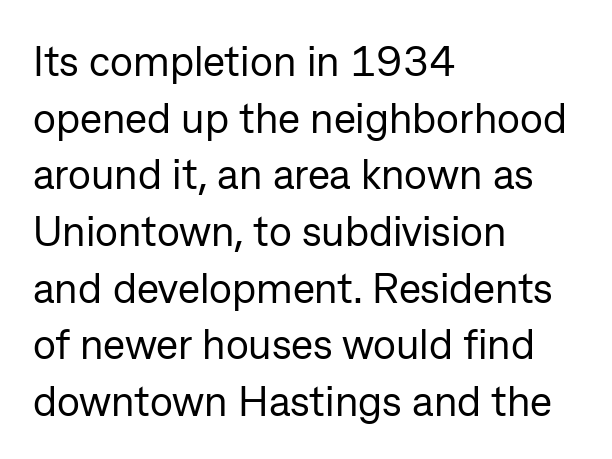
These glyphs show unthickened strokes, regular width or finer. Regarding serifs, this sample does without them. The passage shown is typed in a proportional face where columns would drift. Italic? Not at all — the glyphs are vertical. Glance below the letters and you will spot only blank space. Horizontal bands of white between lines are of average thickness.
